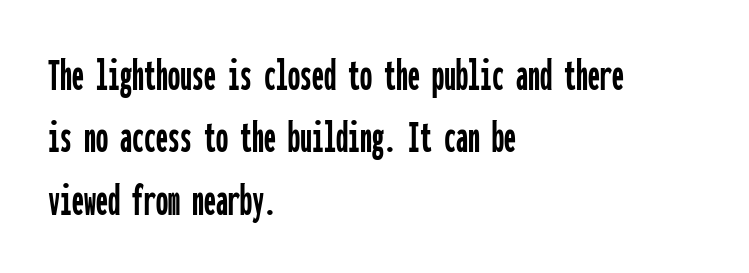
The image shows 48 px condensed sans-serif type, upright, monospaced; set left-aligned, normal line spacing (1.3x), normal letter spacing, not underlined; low stroke contrast and a medium x-height.
